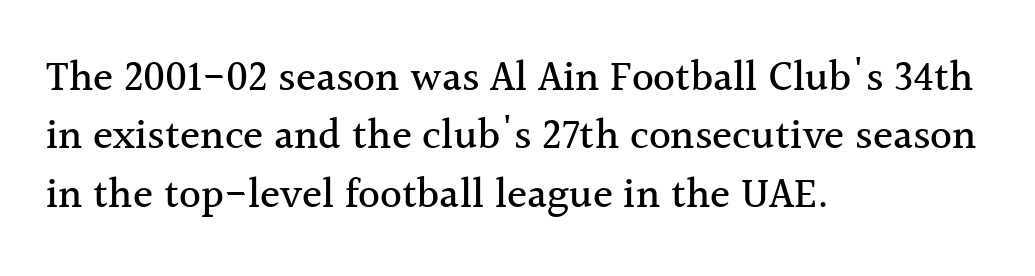
{"serif": "yes", "italic": "no", "width": "normal", "x_height": "medium", "monospaced": "no", "underline": "no", "align": "left", "line_spacing": "normal", "line_spacing_ratio": 1.39, "letter_spacing": "normal", "letter_spacing_em": 0.0, "glyph_px": 42}
